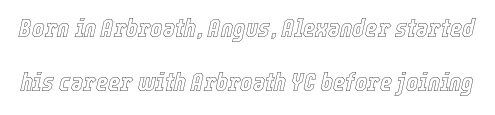
{"italic": "yes", "lean": "right", "slant_degrees": 12, "underline": "no", "line_spacing": "loose", "line_spacing_ratio": 2.08, "letter_spacing": "normal", "letter_spacing_em": 0.0, "glyph_px": 26}
